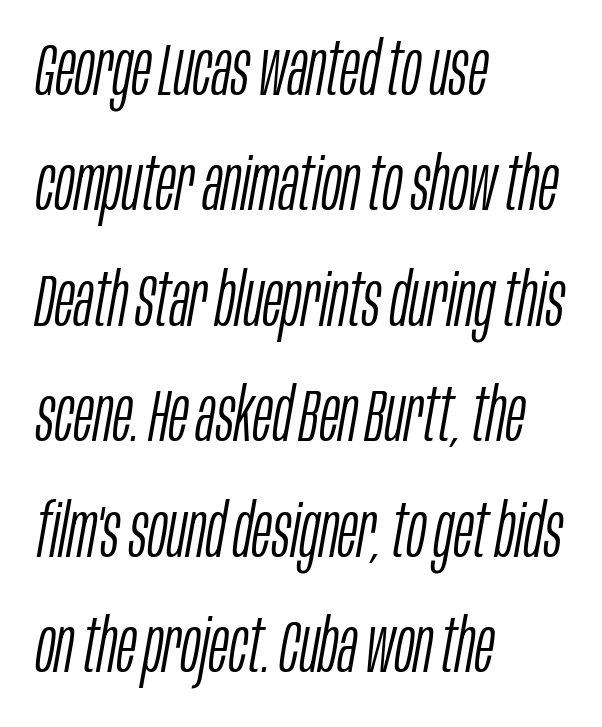
You can tell it's italic because the verticals aren't actually vertical. Just letters on the line, the space beneath them empty. Leading matches the norm, producing a regular column. The face used here is proportionally spaced, like ordinary book or web type. Compared with a centered layout, this one pins lines to the left instead. Weight: regular or lighter.
